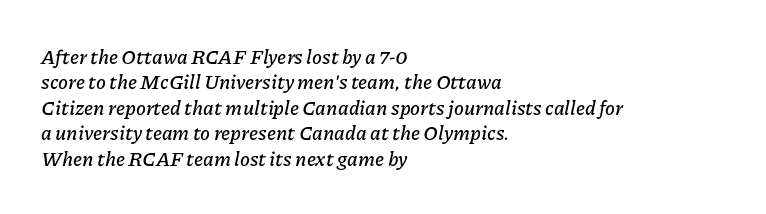
Caption: standard tracking, unaltered. Successive baselines arrive at the customary interval. Underline: absent. Compared with ordinary roman type, these characters are visibly tilted. This rendering uses left alignment, leaving the right contour irregular.
